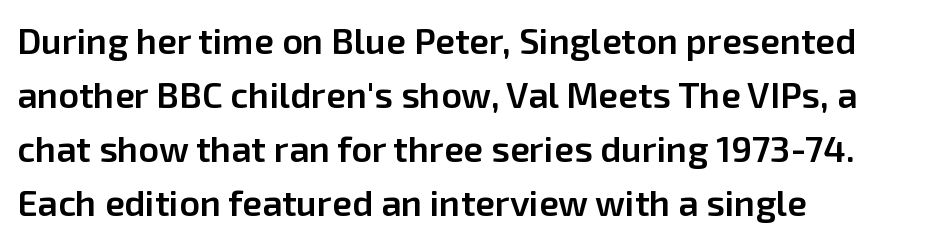
{"serif": "no", "italic": "no", "bold": "semi", "weight": "semibold", "width": "normal", "stroke_contrast": "low", "x_height": "medium", "monospaced": "no", "underline": "no", "align": "left", "line_spacing": "normal", "line_spacing_ratio": 1.5, "letter_spacing": "normal", "letter_spacing_em": 0.0, "glyph_px": 36}
